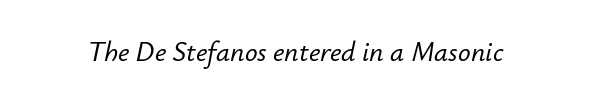
Q: Is the text italic (slanted)? A: Yes, it leans right by about 12 degrees.
Q: Is the text underlined? A: No.
Q: Is the spacing between letters normal or unusually wide? A: Normal.
Q: Width (condensed, normal, or wide)? A: Normal.
Q: Stroke contrast? A: Low.
Q: x-height? A: Small.
Q: Monospaced? A: No.
